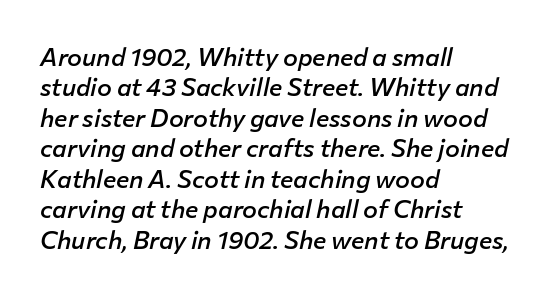
Between one letter and the next there's only the usual sliver of space. The space directly below the letters is spotless. A somewhat darkened texture: the type is semibold rather than bold. This rendering uses left alignment, leaving the right contour irregular. Slant detected: the letters are inclined.
